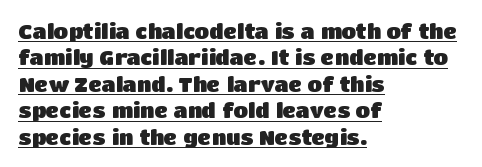
Style check: upright. These lines are set flush left with a ragged right edge. Honestly, the underline is the first thing you notice here. Words appear dense and cohesive because spacing is normal. The rendering uses a moderate line-height, typical for paragraphs. Weight check: bold — yes, fully.
